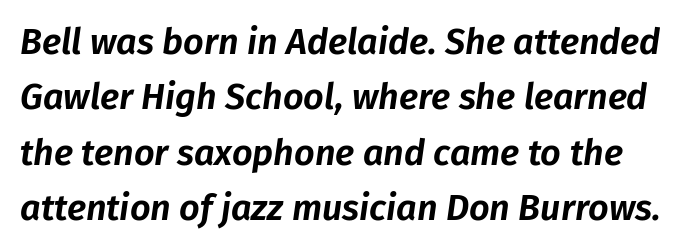
Note the varied advance widths — an 'i' is clearly narrower than an 'm'. This is oblique type, the kind used for emphasis or titles. Nothing unusual about the tracking: characters are spaced as the font intends. Unmarked baselines from the first word to the last. This block has exactly the height ordinary leading produces.
